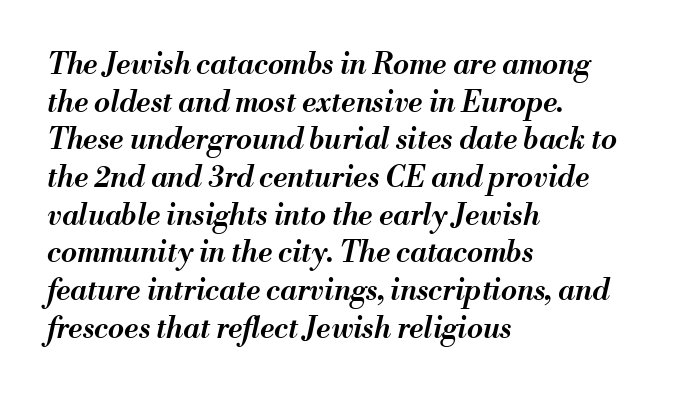
The image shows 29 px semibold type, italic (leaning right); set left-aligned, normal line spacing (1.3x), normal letter spacing, not underlined; medium stroke contrast and a small x-height.
